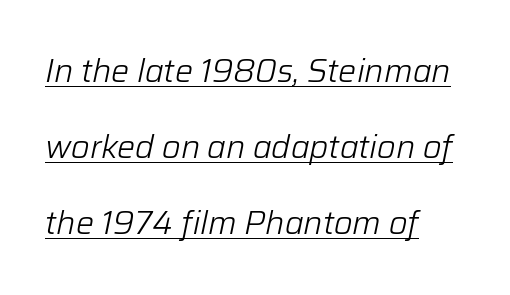
Q: Is the text bold? A: No.
Q: Is the text italic (slanted)? A: Yes, it leans right by about 12 degrees.
Q: Is the text underlined? A: Yes.
Q: How is the paragraph aligned? A: Left-aligned.
Q: Is the spacing between letters normal or unusually wide? A: Normal.
Q: Is the spacing between lines tight, normal or loose? A: Loose.
Q: Width (condensed, normal, or wide)? A: Normal.
Q: Stroke contrast? A: Low.
Q: x-height? A: Medium.
Q: Monospaced? A: No.
